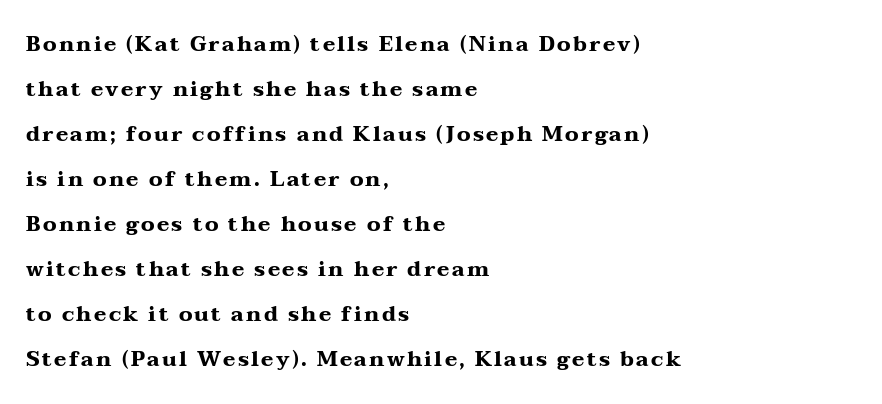
The image shows 21 px bold type, upright; set left-aligned, loose line spacing (2.14x), not underlined.
